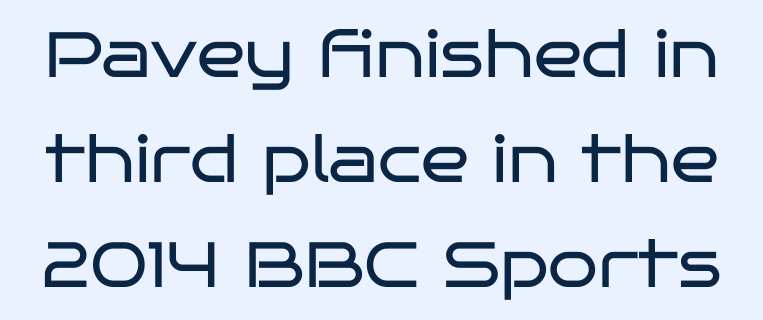
{"serif": "no", "italic": "no", "bold": "no", "weight": "regular", "width": "wide", "stroke_contrast": "low", "x_height": "large", "monospaced": "no", "underline": "no", "line_spacing": "normal", "line_spacing_ratio": 1.64, "letter_spacing": "normal", "letter_spacing_em": 0.0, "glyph_px": 64}
